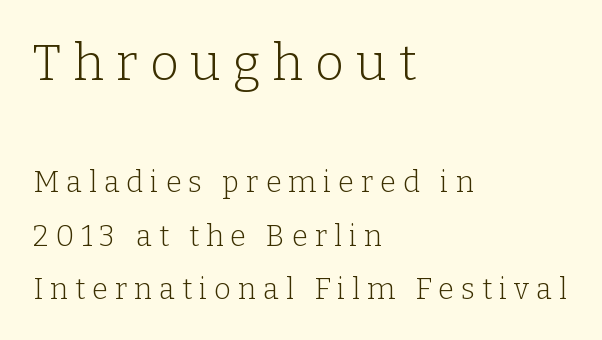
{"serif": "yes", "italic": "no", "bold": "no", "weight": "light", "width": "normal", "stroke_contrast": "low", "x_height": "medium", "monospaced": "no", "underline": "no", "align": "left", "line_spacing_ratio": 1.83, "letter_spacing": "wide", "letter_spacing_em": 0.24, "larger_block": "first", "size_ratio": 1.72, "glyph_px": 50}
